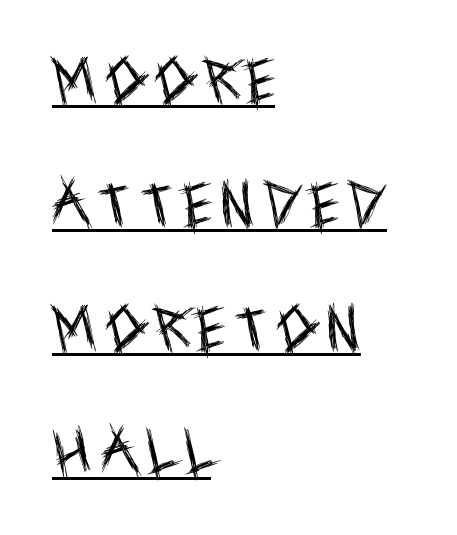
Stroke mass is kept to a normal reading level or below. This rendering features underlined lettering. In CSS terms this would be text-align: left. You can tell from the bare stems that sans-serif type was used.
